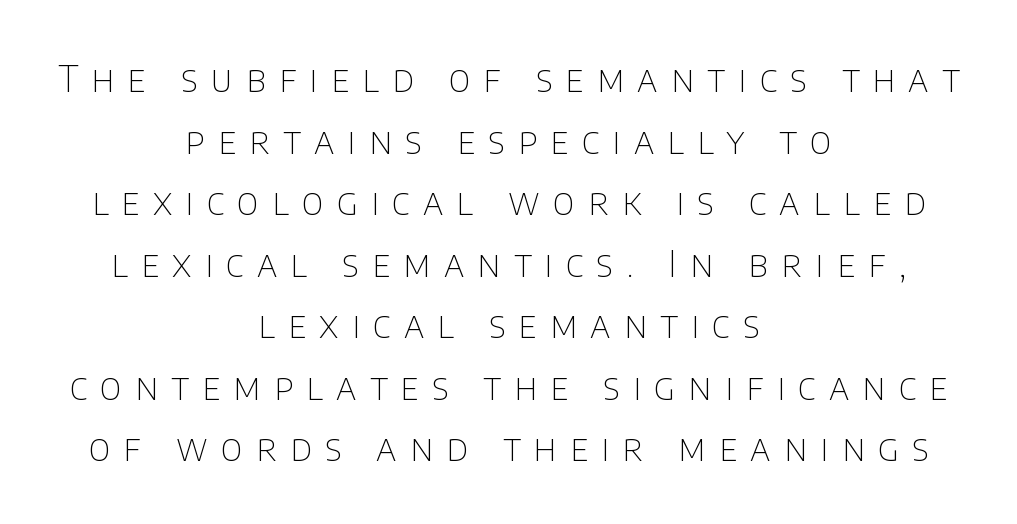
The image shows 36 px thin sans-serif type, upright; set centered, line spacing 1.71x, unusually wide letter spacing (+0.37 em), not underlined; low stroke contrast and a large x-height.
